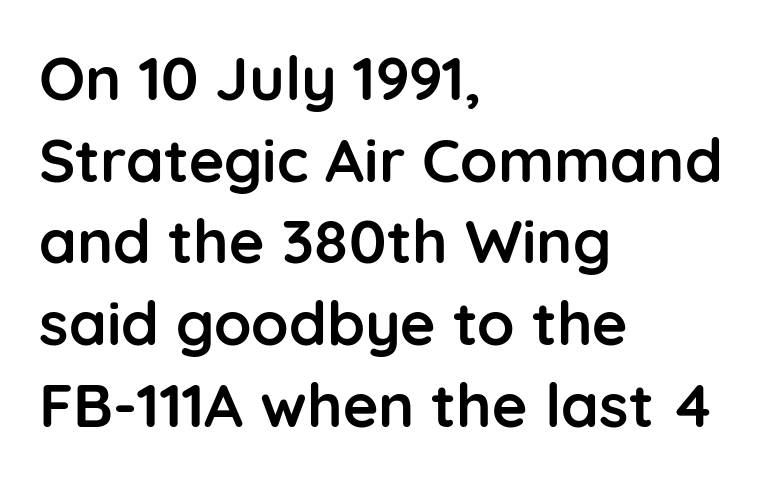
Nobody drew a line under any word here. The rag falls on the right side of this text block. Typographic density is high because the face is bold. Successive baselines arrive at the customary interval. Proportional: the letters do not fall into vertical columns.
